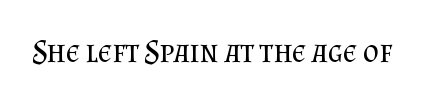
Yep, those are serifs on the letters. Character widths vary here, with narrow letters taking less room than wide ones. The rendering keeps characters at their native spacing. Upright lettering throughout.
